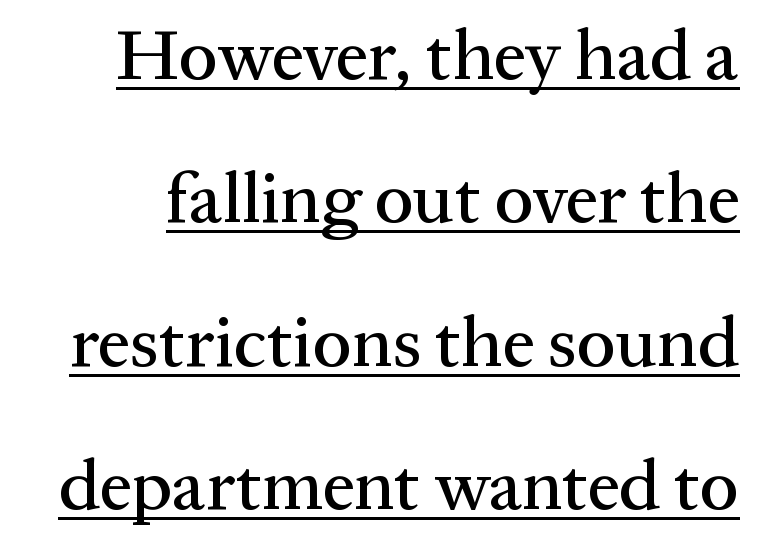
Q: Is the text italic (slanted)? A: No, it is upright.
Q: Is the typeface a serif or a sans-serif typeface? A: Serif.
Q: Is the text underlined? A: Yes.
Q: Is the spacing between letters normal or unusually wide? A: Normal.
Q: Is the spacing between lines tight, normal or loose? A: Loose.
Q: Width (condensed, normal, or wide)? A: Normal.
Q: Stroke contrast? A: Medium.
Q: x-height? A: Medium.
Q: Monospaced? A: No.
